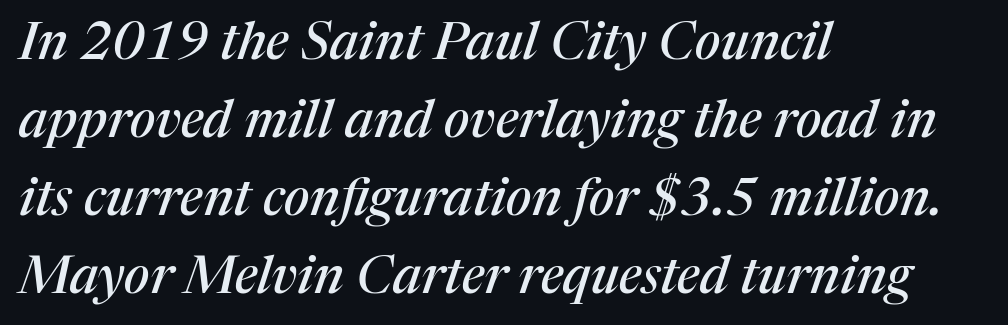
Q: Is the text italic (slanted)? A: Yes, it leans right by about 17 degrees.
Q: Is the typeface a serif or a sans-serif typeface? A: Serif.
Q: Is the text underlined? A: No.
Q: How is the paragraph aligned? A: Left-aligned.
Q: Is the spacing between letters normal or unusually wide? A: Normal.
Q: Is the spacing between lines tight, normal or loose? A: Normal.
Q: Width (condensed, normal, or wide)? A: Normal.
Q: Stroke contrast? A: Medium.
Q: x-height? A: Medium.
Q: Monospaced? A: No.
